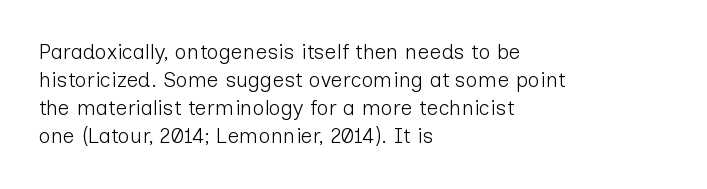
{"italic": "no", "bold": "no", "underline": "no", "align": "left", "line_spacing": "normal", "line_spacing_ratio": 1.34, "letter_spacing": "normal", "letter_spacing_em": 0.0, "glyph_px": 21}
